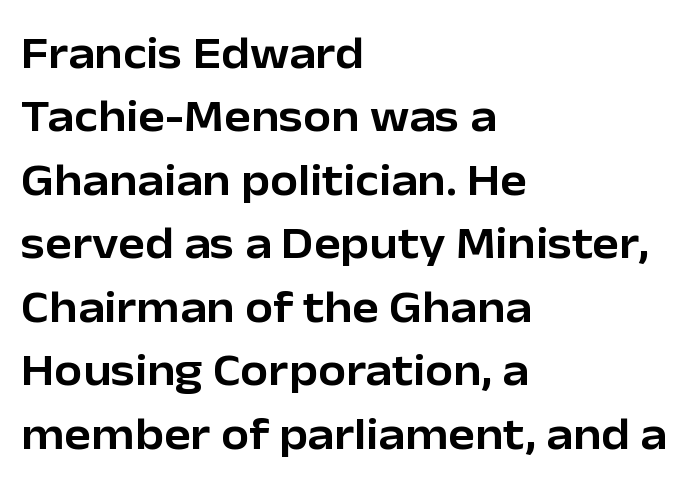
Q: Is the text italic (slanted)? A: No, it is upright.
Q: Is the typeface a serif or a sans-serif typeface? A: Sans-serif.
Q: Is the text underlined? A: No.
Q: How is the paragraph aligned? A: Left-aligned.
Q: Is the spacing between letters normal or unusually wide? A: Normal.
Q: Is the spacing between lines tight, normal or loose? A: Normal.
Q: Width (condensed, normal, or wide)? A: Normal.
Q: Stroke contrast? A: Low.
Q: x-height? A: Medium.
Q: Monospaced? A: No.
